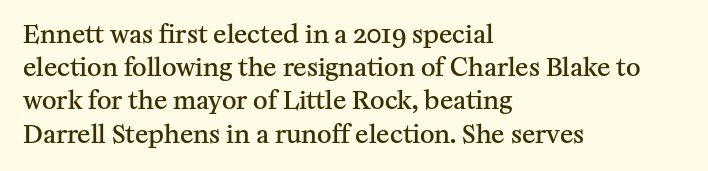
{"italic": "no", "bold": "semi", "underline": "no", "align": "left", "line_spacing": "normal", "line_spacing_ratio": 1.33, "letter_spacing": "normal", "letter_spacing_em": 0.0, "glyph_px": 25}
